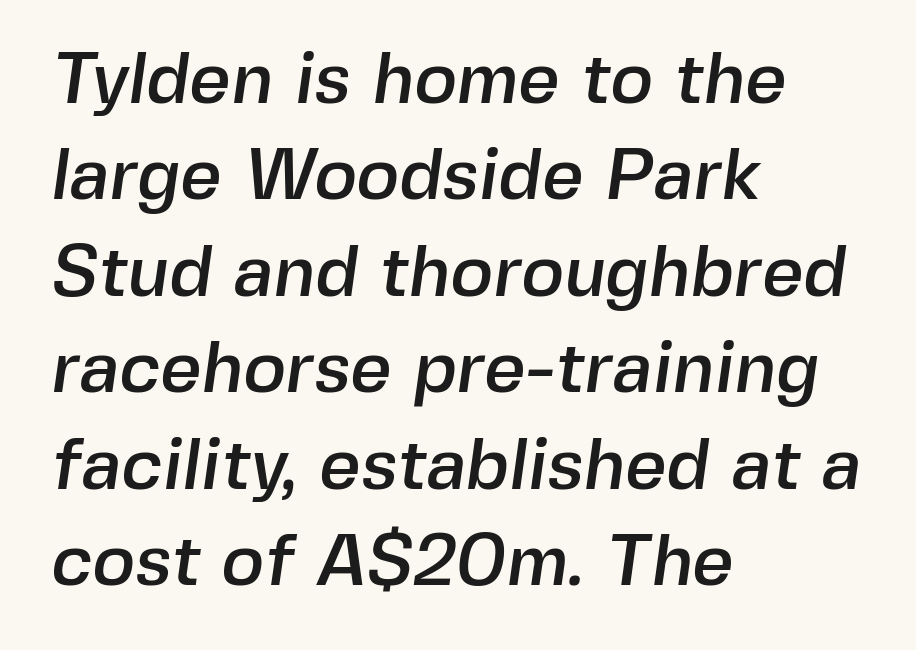
Q: Is the typeface a serif or a sans-serif typeface? A: Sans-serif.
Q: Is the text underlined? A: No.
Q: How is the paragraph aligned? A: Left-aligned.
Q: Is the spacing between letters normal or unusually wide? A: Normal.
Q: Is the spacing between lines tight, normal or loose? A: Normal.
Q: Width (condensed, normal, or wide)? A: Normal.
Q: x-height? A: Medium.
Q: Monospaced? A: No.
